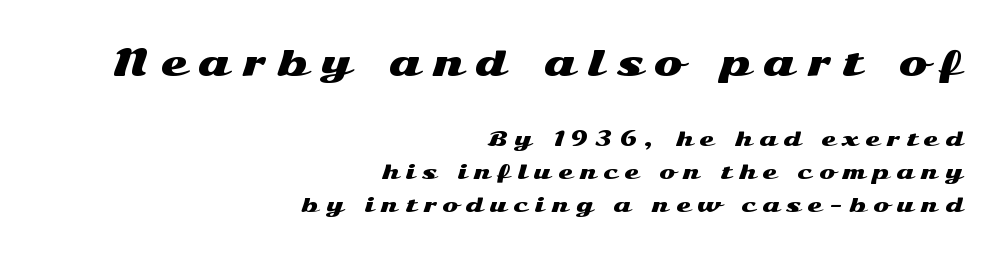
{"serif": "no", "width": "wide", "stroke_contrast": "medium", "x_height": "medium", "monospaced": "no", "underline": "no", "align": "right", "line_spacing_ratio": 1.73, "letter_spacing": "wide", "letter_spacing_em": 0.36, "larger_block": "first", "size_ratio": 1.79, "glyph_px": 34}
